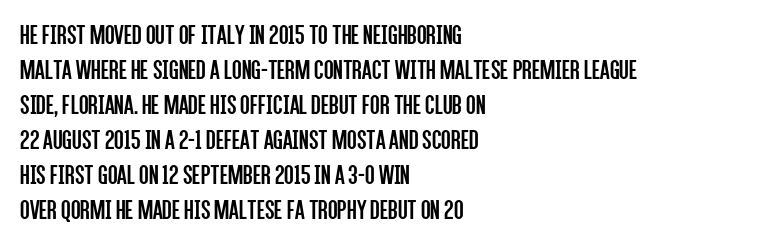
{"serif": "no", "italic": "no", "bold": "no", "weight": "regular", "width": "condensed", "stroke_contrast": "low", "x_height": "large", "monospaced": "no", "underline": "no", "align": "left", "line_spacing": "normal", "line_spacing_ratio": 1.25, "letter_spacing": "normal", "letter_spacing_em": 0.0, "glyph_px": 28}
